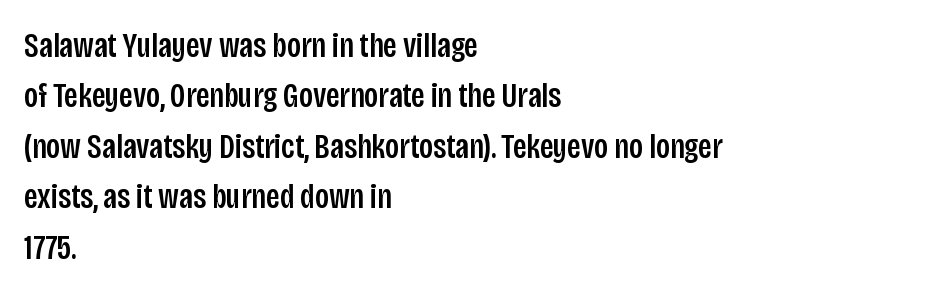
The image shows 35 px condensed sans-serif type, upright; set left-aligned, normal line spacing (1.44x), normal letter spacing, not underlined; low stroke contrast and a large x-height.
